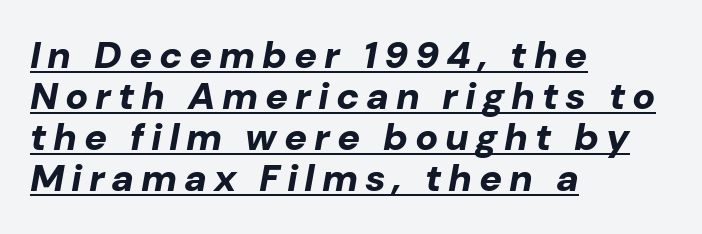
Q: Is the text bold? A: Yes.
Q: Is the text italic (slanted)? A: Yes, it leans right by about 10 degrees.
Q: Is the text underlined? A: Yes.
Q: How is the paragraph aligned? A: Left-aligned.
Q: Is the spacing between lines tight, normal or loose? A: Tight.
Q: Width (condensed, normal, or wide)? A: Normal.
Q: Stroke contrast? A: Low.
Q: x-height? A: Medium.
Q: Monospaced? A: No.
